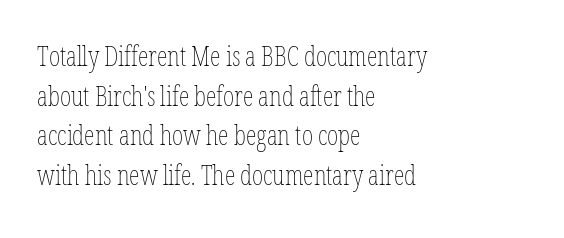
Q: Is the text bold? A: No.
Q: Is the text italic (slanted)? A: No, it is upright.
Q: Is the text underlined? A: No.
Q: How is the paragraph aligned? A: Left-aligned.
Q: Is the spacing between letters normal or unusually wide? A: Normal.
Q: Is the spacing between lines tight, normal or loose? A: Normal.
